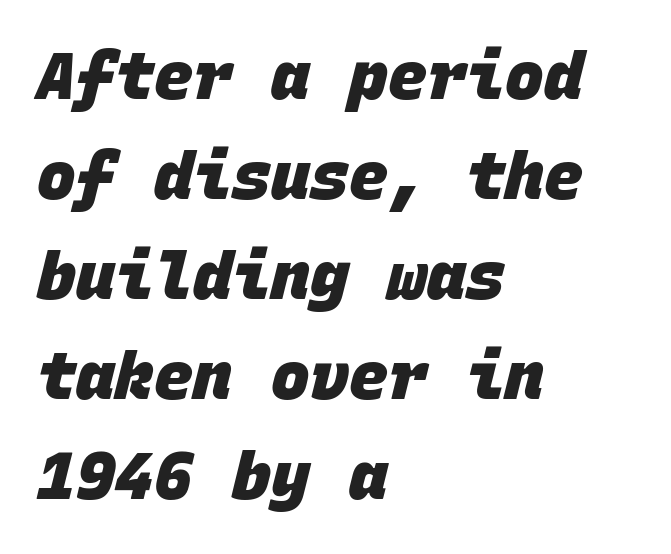
Left-aligned paragraph, ragged on the right. Compared with typical paragraphs, the rows here are spaced about the same. The letters march in equal steps, a hallmark of fixed-pitch type. The letters carry no serifs — their stems end cleanly without finishing strokes. Each glyph is drawn with heavy, bold strokes. There is no visible air inserted between adjacent glyphs.
